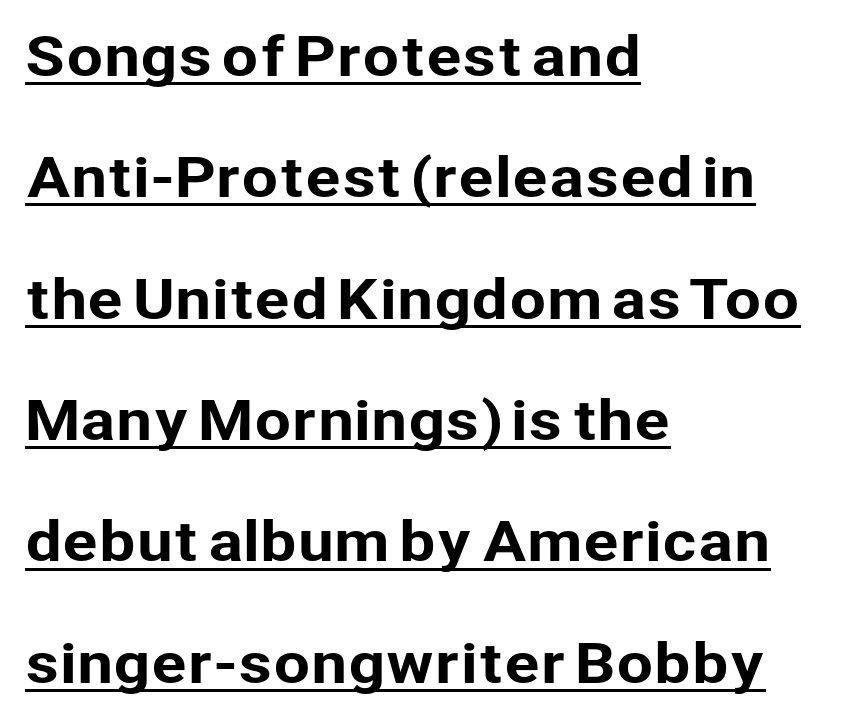
This rendering leaves character spacing at its baseline value. Every character sits straight up, as roman type does. Each new line begins a long way beneath the previous one. Honestly, the underline is the first thing you notice here. The rendering uses natural spacing where letterforms have individual widths. Note: no serifs on the glyphs.
